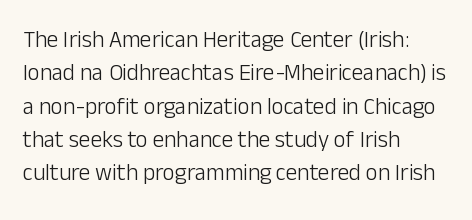
Q: Is the text bold? A: No.
Q: Is the text italic (slanted)? A: No, it is upright.
Q: Is the text underlined? A: No.
Q: How is the paragraph aligned? A: Left-aligned.
Q: Is the spacing between letters normal or unusually wide? A: Normal.
Q: Is the spacing between lines tight, normal or loose? A: Normal.
